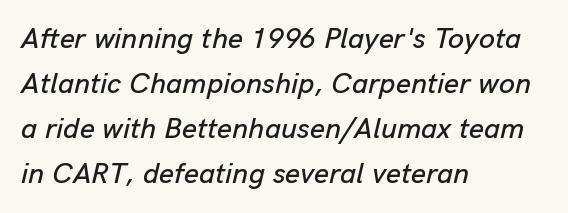
Q: Is the text italic (slanted)? A: Yes, it leans right by about 13 degrees.
Q: Is the text underlined? A: No.
Q: How is the paragraph aligned? A: Left-aligned.
Q: Is the spacing between letters normal or unusually wide? A: Normal.
Q: Is the spacing between lines tight, normal or loose? A: Normal.
Q: Width (condensed, normal, or wide)? A: Normal.
Q: Stroke contrast? A: Low.
Q: x-height? A: Medium.
Q: Monospaced? A: No.
